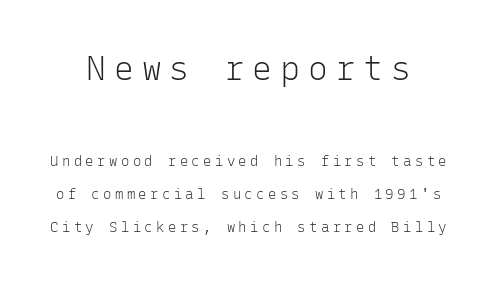
Q: Is the text bold? A: No.
Q: Is the text italic (slanted)? A: No, it is upright.
Q: Is the typeface a serif or a sans-serif typeface? A: Sans-serif.
Q: Is the text underlined? A: No.
Q: Is the spacing between letters normal or unusually wide? A: Unusually wide.
Q: Is the spacing between lines tight, normal or loose? A: Loose.
Q: Which block of text is set in a larger size, the first (top) or the second (bottom)? A: The first (top) one.
Q: Width (condensed, normal, or wide)? A: Normal.
Q: Stroke contrast? A: Low.
Q: x-height? A: Medium.
Q: Monospaced? A: Yes.
